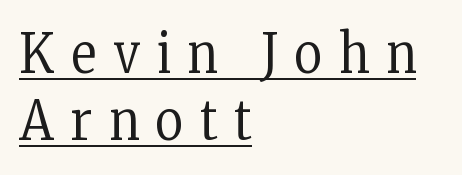
Q: Is the text bold? A: No.
Q: Is the text italic (slanted)? A: No, it is upright.
Q: Is the typeface a serif or a sans-serif typeface? A: Serif.
Q: Is the text underlined? A: Yes.
Q: How is the paragraph aligned? A: Left-aligned.
Q: Is the spacing between letters normal or unusually wide? A: Unusually wide.
Q: Is the spacing between lines tight, normal or loose? A: Normal.
Q: Width (condensed, normal, or wide)? A: Condensed.
Q: Stroke contrast? A: Low.
Q: x-height? A: Medium.
Q: Monospaced? A: No.
